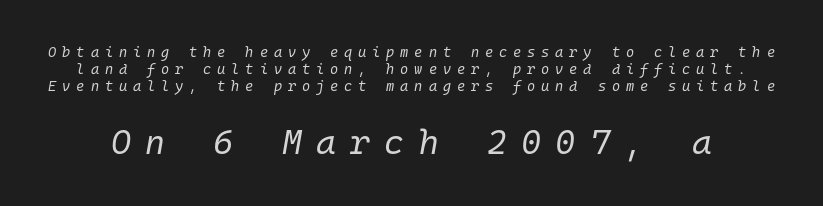
Q: Is the text bold? A: No.
Q: Is the text italic (slanted)? A: Yes, it leans right by about 10 degrees.
Q: Is the text underlined? A: No.
Q: Is the spacing between letters normal or unusually wide? A: Unusually wide.
Q: Which block of text is set in a larger size, the first (top) or the second (bottom)? A: The second (bottom) one.
Q: Width (condensed, normal, or wide)? A: Normal.
Q: Stroke contrast? A: Low.
Q: x-height? A: Medium.
Q: Monospaced? A: Yes.
